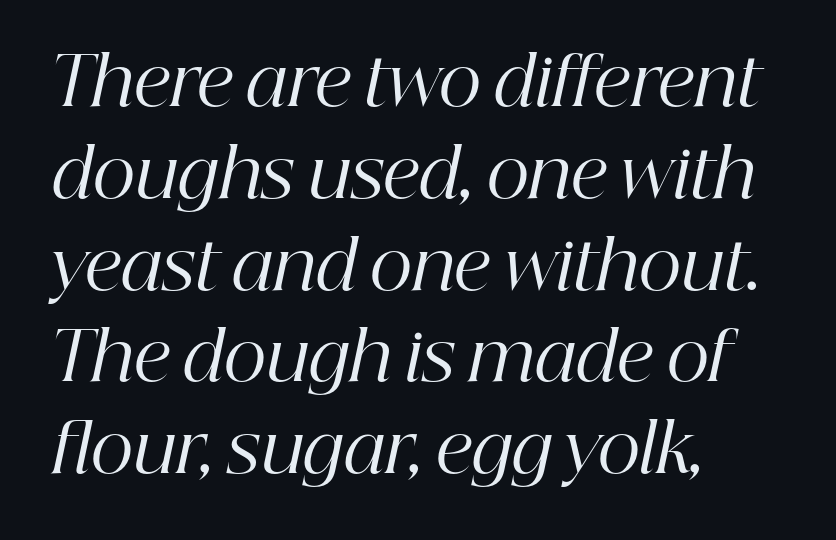
The image shows 67 px regular-weight serif type, italic (leaning right); set left-aligned, normal line spacing (1.37x), normal letter spacing, not underlined; high stroke contrast and a medium x-height.
